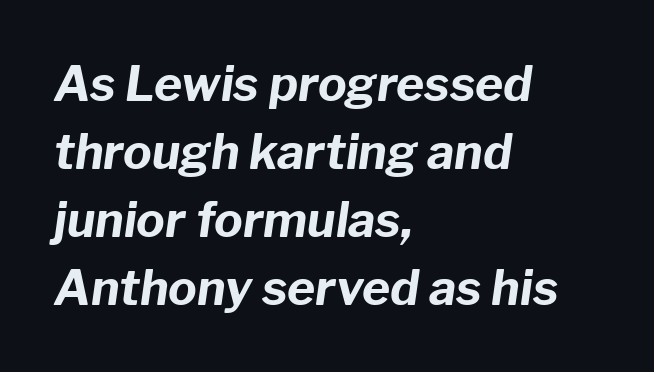
Q: Is the text bold? A: Yes.
Q: Is the text italic (slanted)? A: Yes, it leans right by about 8 degrees.
Q: Is the text underlined? A: No.
Q: How is the paragraph aligned? A: Left-aligned.
Q: Is the spacing between letters normal or unusually wide? A: Normal.
Q: Is the spacing between lines tight, normal or loose? A: Normal.
Q: Width (condensed, normal, or wide)? A: Normal.
Q: Stroke contrast? A: Low.
Q: x-height? A: Medium.
Q: Monospaced? A: No.
